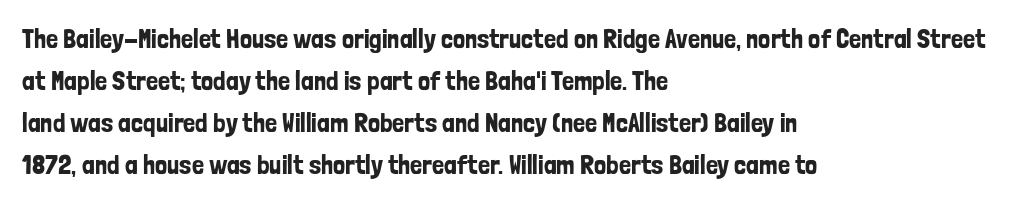
Q: Is the text italic (slanted)? A: No, it is upright.
Q: Is the text underlined? A: No.
Q: How is the paragraph aligned? A: Left-aligned.
Q: Is the spacing between letters normal or unusually wide? A: Normal.
Q: Is the spacing between lines tight, normal or loose? A: Normal.
